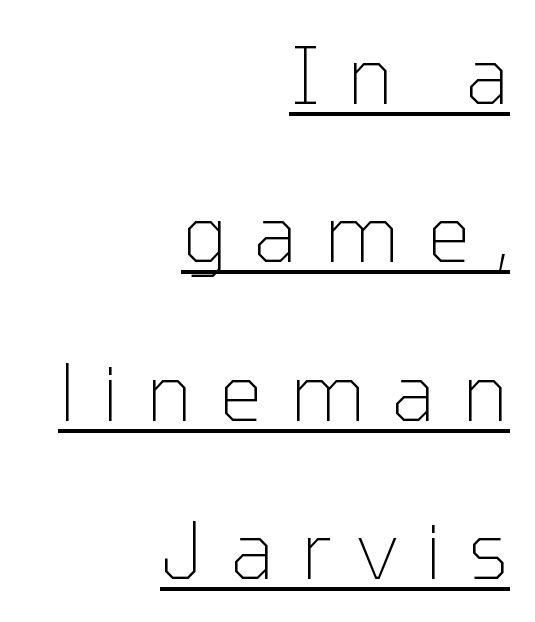
The image shows 78 px thin sans-serif type, upright; set right-aligned, loose line spacing (2.03x), unusually wide letter spacing (+0.34 em), underlined; low stroke contrast and a medium x-height.
